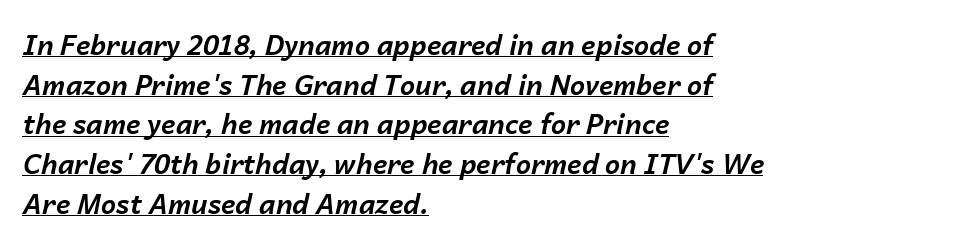
Q: Is the text bold? A: Yes.
Q: Is the text italic (slanted)? A: Yes, it leans right by about 14 degrees.
Q: Is the text underlined? A: Yes.
Q: How is the paragraph aligned? A: Left-aligned.
Q: Is the spacing between letters normal or unusually wide? A: Normal.
Q: Is the spacing between lines tight, normal or loose? A: Normal.
